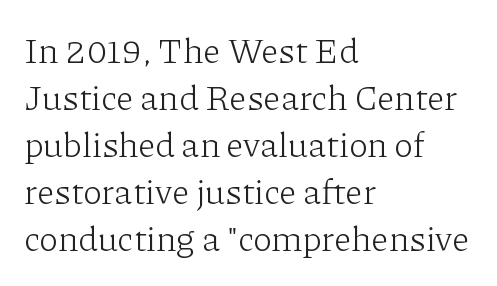
Summary of weight: not heavy and not bold. The ragged edge is on the right, which tells us the setting is flush left. Glance below the letters and you will spot only blank space. Spacing verdict: proportional, widths tailored to each character.
